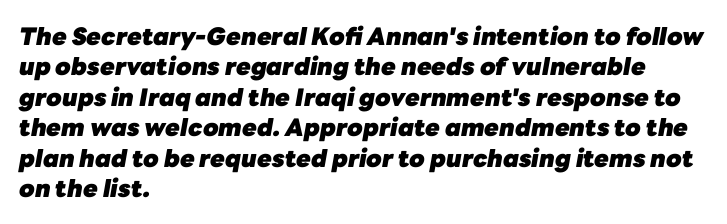
The axis of the letterforms is tilted away from vertical. Every row of glyphs begins at an identical x-position on the left. Compared with typical paragraphs, the rows here are spaced about the same. Nobody touched the tracking dial on this one. Weight check: bold — yes, fully. Glance below the letters and you will spot only blank space.
